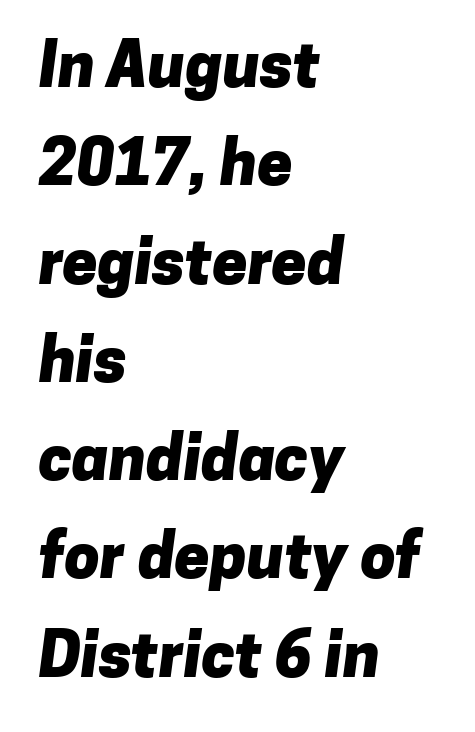
{"serif": "no", "bold": "yes", "weight": "heavy", "width": "normal", "stroke_contrast": "low", "x_height": "medium", "monospaced": "no", "underline": "no", "align": "left", "line_spacing": "normal", "line_spacing_ratio": 1.56, "letter_spacing": "normal", "letter_spacing_em": 0.0, "glyph_px": 63}
